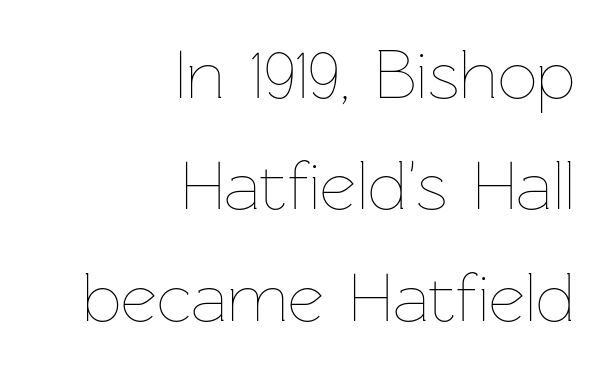
The image shows 70 px thin type, upright; set right-aligned, normal line spacing (1.59x), normal letter spacing, not underlined; low stroke contrast and a medium x-height.
